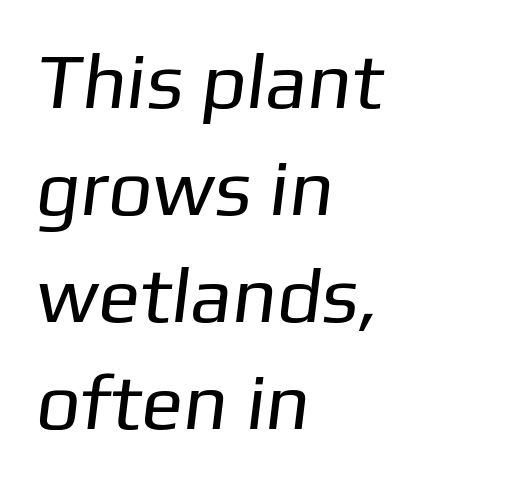
Q: Is the text bold? A: No.
Q: Is the typeface a serif or a sans-serif typeface? A: Sans-serif.
Q: Is the text underlined? A: No.
Q: How is the paragraph aligned? A: Left-aligned.
Q: Is the spacing between letters normal or unusually wide? A: Normal.
Q: Is the spacing between lines tight, normal or loose? A: Normal.
Q: Width (condensed, normal, or wide)? A: Normal.
Q: Stroke contrast? A: Low.
Q: x-height? A: Medium.
Q: Monospaced? A: No.
